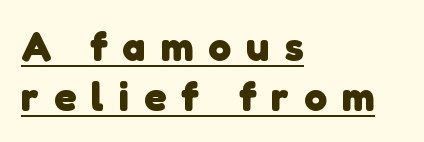
Spacing verdict: proportional, widths tailored to each character. Inter-character spacing is expanded well beyond the font's built-in metrics. Look at the bottom of the vertical strokes: they stop flat, with no serifs. Is the block centered? No — it sits flush against the left margin.
